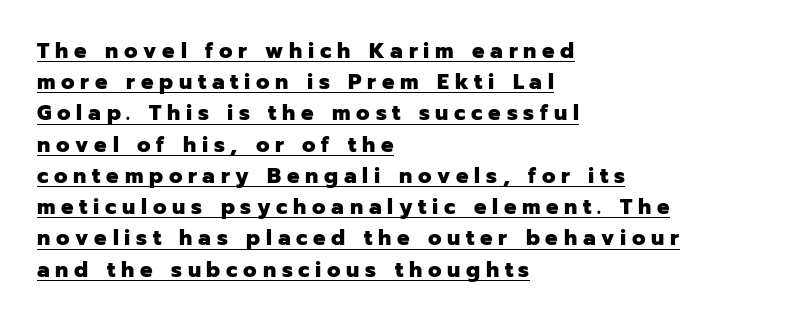
The image shows 22 px bold type, upright; set left-aligned, normal line spacing (1.42x), unusually wide letter spacing (+0.26 em), underlined.
